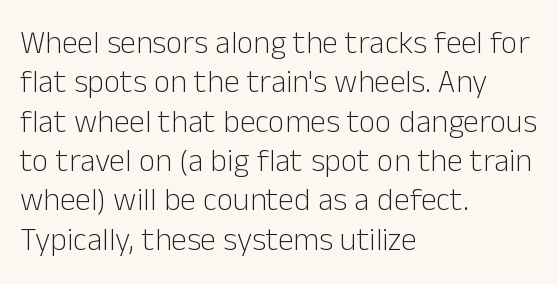
Q: Is the text bold? A: No.
Q: Is the text italic (slanted)? A: No, it is upright.
Q: Is the typeface a serif or a sans-serif typeface? A: Sans-serif.
Q: Is the text underlined? A: No.
Q: How is the paragraph aligned? A: Left-aligned.
Q: Is the spacing between letters normal or unusually wide? A: Normal.
Q: Width (condensed, normal, or wide)? A: Normal.
Q: Stroke contrast? A: Low.
Q: x-height? A: Medium.
Q: Monospaced? A: No.
